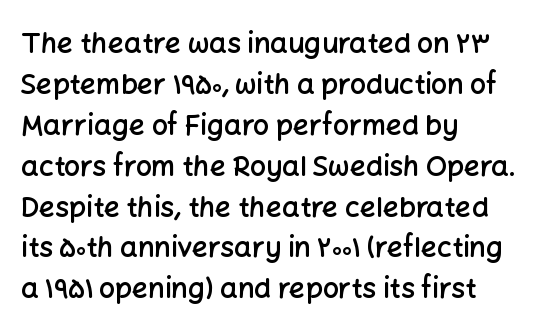
Q: Is the text bold? A: Semi-bold.
Q: Is the text italic (slanted)? A: No, it is upright.
Q: Is the typeface a serif or a sans-serif typeface? A: Sans-serif.
Q: Is the text underlined? A: No.
Q: How is the paragraph aligned? A: Left-aligned.
Q: Is the spacing between letters normal or unusually wide? A: Normal.
Q: Is the spacing between lines tight, normal or loose? A: Normal.
Q: Width (condensed, normal, or wide)? A: Normal.
Q: Stroke contrast? A: Low.
Q: x-height? A: Medium.
Q: Monospaced? A: No.
